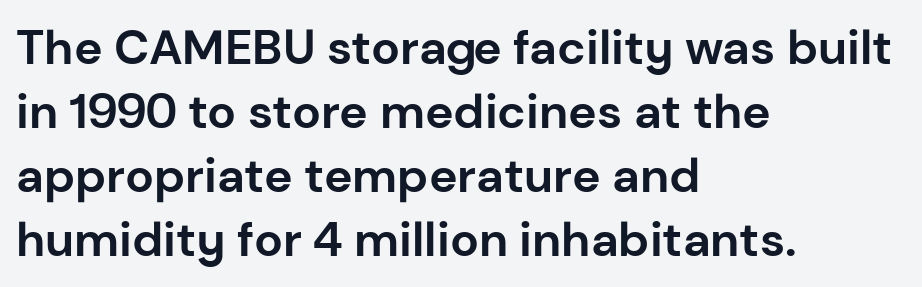
Q: Is the text bold? A: Yes.
Q: Is the text italic (slanted)? A: No, it is upright.
Q: Is the typeface a serif or a sans-serif typeface? A: Sans-serif.
Q: Is the text underlined? A: No.
Q: How is the paragraph aligned? A: Left-aligned.
Q: Is the spacing between letters normal or unusually wide? A: Normal.
Q: Is the spacing between lines tight, normal or loose? A: Normal.
Q: Width (condensed, normal, or wide)? A: Normal.
Q: Stroke contrast? A: Low.
Q: x-height? A: Medium.
Q: Monospaced? A: No.
